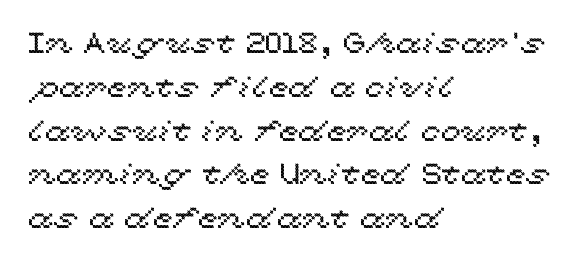
Note the varied advance widths — an 'i' is clearly narrower than an 'm'. A student would call this left alignment; a typographer would say flush left, rag right. The zone under the glyphs is completely vacant. Each word holds together tightly as a unit, with standard inter-letter gaps. Interline gaps are of average width in this sample.
